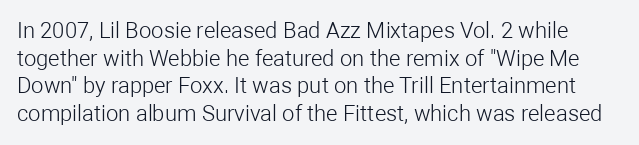
{"italic": "no", "bold": "no", "underline": "no", "line_spacing": "normal", "line_spacing_ratio": 1.26, "letter_spacing": "normal", "letter_spacing_em": 0.0, "glyph_px": 22}
